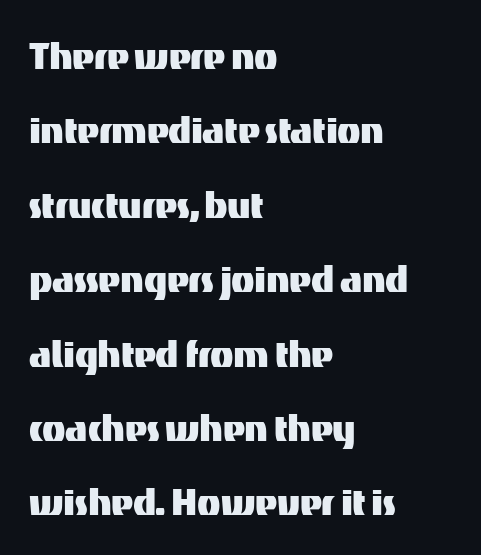
The image shows 48 px sans-serif type, upright; set left-aligned, normal line spacing (1.55x), normal letter spacing, not underlined; medium stroke contrast and a medium x-height.
